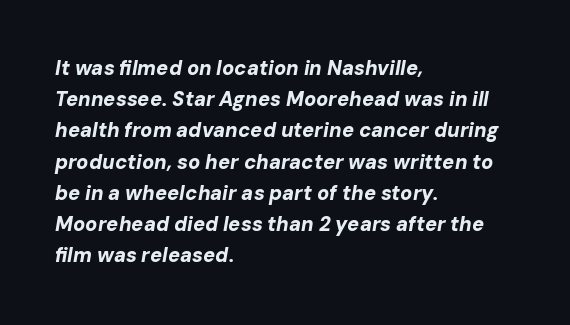
The image shows 20 px bold type, italic (leaning right); set left-aligned, normal line spacing (1.56x), normal letter spacing, not underlined.
